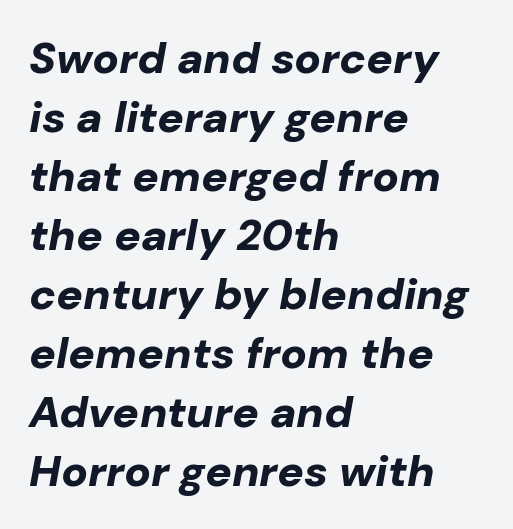
Teacher's note: observe the even left margin — that is flush-left alignment. The axis of the letterforms is tilted away from vertical. Here the designer chose a conventional face with non-uniform glyph widths. The type is set solid horizontally, with unmodified tracking.
